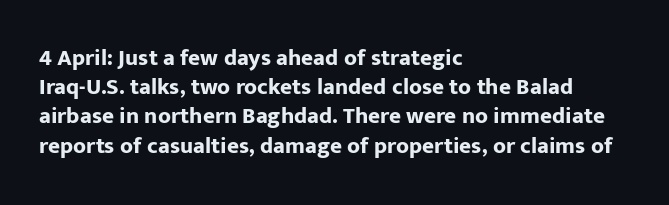
Is the block centered? No — it sits flush against the left margin. Strong, thick strokes mark this as bold type. Plain, unruled lines of type. Nothing unusual about the tracking: characters are spaced as the font intends. When letters stand straight like this, we call the style roman or upright. One glance says typical: line gaps are just what's usual.
